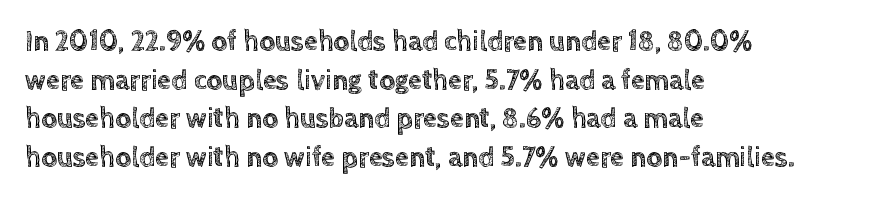
Q: Is the text italic (slanted)? A: No, it is upright.
Q: Is the text underlined? A: No.
Q: How is the paragraph aligned? A: Left-aligned.
Q: Is the spacing between letters normal or unusually wide? A: Normal.
Q: Is the spacing between lines tight, normal or loose? A: Normal.
Q: Width (condensed, normal, or wide)? A: Normal.
Q: x-height? A: Large.
Q: Monospaced? A: No.
